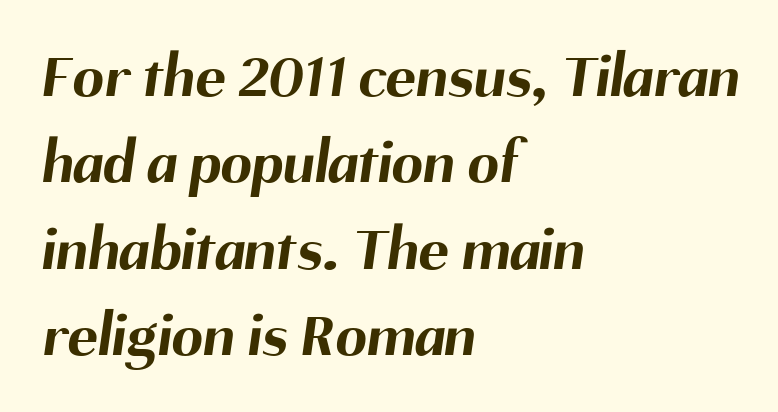
{"serif": "no", "bold": "yes", "weight": "bold", "width": "normal", "stroke_contrast": "medium", "x_height": "medium", "monospaced": "no", "underline": "no", "align": "left", "line_spacing": "normal", "line_spacing_ratio": 1.37, "letter_spacing": "normal", "letter_spacing_em": 0.0, "glyph_px": 63}
